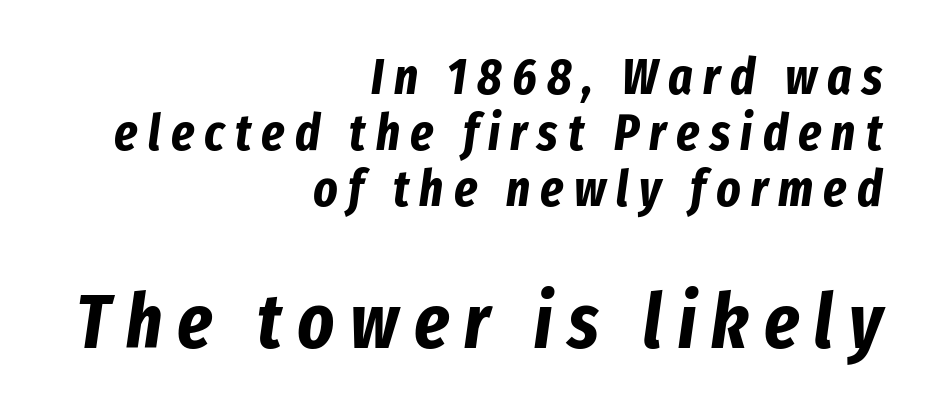
The image shows 77 px bold, condensed type, italic (leaning right); set right-aligned, tight line spacing (1.1x), unusually wide letter spacing (+0.2 em), not underlined; the second (bottom) block is 1.51x larger; low stroke contrast and a medium x-height.
